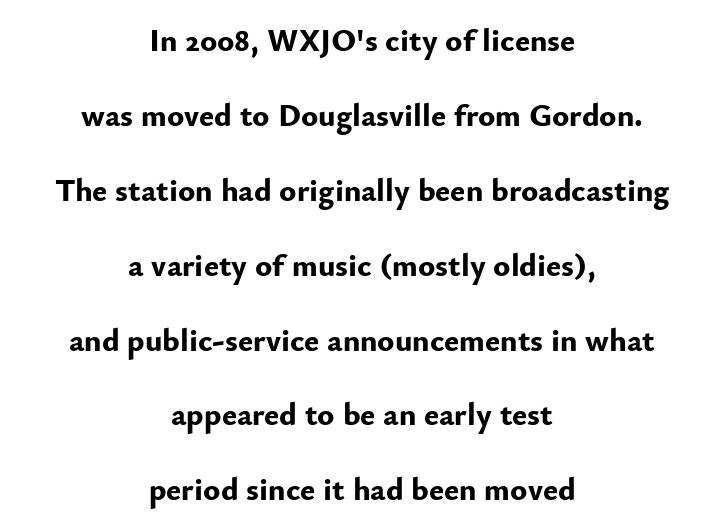
{"serif": "no", "italic": "no", "bold": "yes", "weight": "bold", "width": "normal", "stroke_contrast": "low", "x_height": "small", "monospaced": "no", "underline": "no", "align": "center", "line_spacing": "loose", "line_spacing_ratio": 2.34, "letter_spacing": "normal", "letter_spacing_em": 0.0, "glyph_px": 32}
